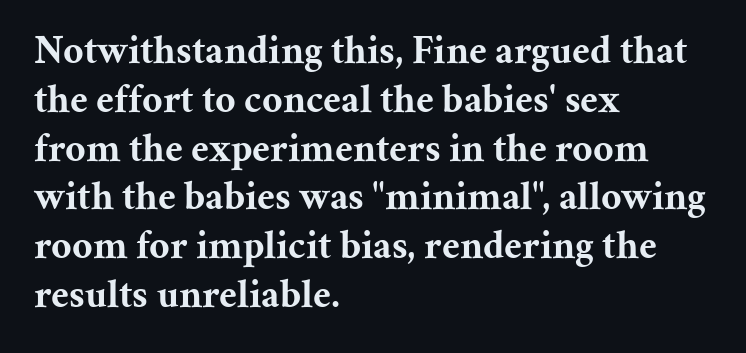
Q: Is the text bold? A: Yes.
Q: Is the text italic (slanted)? A: No, it is upright.
Q: Is the typeface a serif or a sans-serif typeface? A: Serif.
Q: Is the text underlined? A: No.
Q: How is the paragraph aligned? A: Left-aligned.
Q: Is the spacing between letters normal or unusually wide? A: Normal.
Q: Width (condensed, normal, or wide)? A: Normal.
Q: Stroke contrast? A: Medium.
Q: x-height? A: Medium.
Q: Monospaced? A: No.
